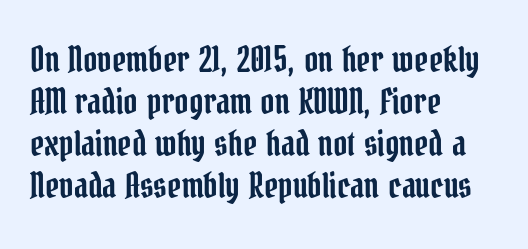
{"serif": "yes", "italic": "no", "width": "condensed", "stroke_contrast": "low", "x_height": "medium", "monospaced": "no", "underline": "no", "align": "left", "line_spacing_ratio": 1.24, "letter_spacing": "normal", "letter_spacing_em": 0.0, "glyph_px": 34}
